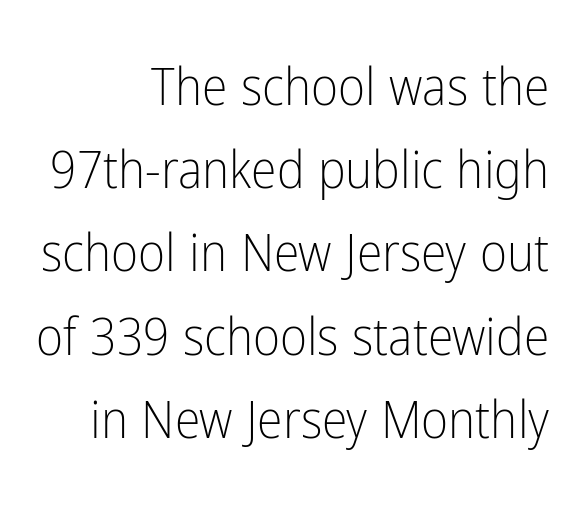
Q: Is the text bold? A: No.
Q: Is the text italic (slanted)? A: No, it is upright.
Q: Is the typeface a serif or a sans-serif typeface? A: Sans-serif.
Q: Is the text underlined? A: No.
Q: How is the paragraph aligned? A: Right-aligned.
Q: Is the spacing between letters normal or unusually wide? A: Normal.
Q: Is the spacing between lines tight, normal or loose? A: Normal.
Q: Width (condensed, normal, or wide)? A: Condensed.
Q: Stroke contrast? A: Low.
Q: x-height? A: Medium.
Q: Monospaced? A: No.
